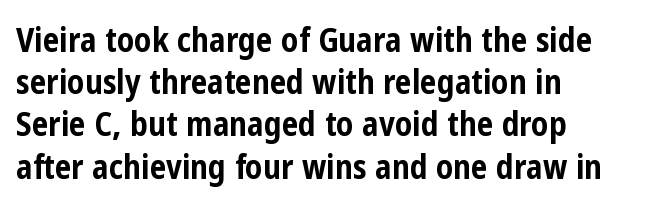
Q: Is the text bold? A: Yes.
Q: Is the text italic (slanted)? A: No, it is upright.
Q: Is the typeface a serif or a sans-serif typeface? A: Sans-serif.
Q: Is the text underlined? A: No.
Q: How is the paragraph aligned? A: Left-aligned.
Q: Is the spacing between letters normal or unusually wide? A: Normal.
Q: Is the spacing between lines tight, normal or loose? A: Normal.
Q: Width (condensed, normal, or wide)? A: Condensed.
Q: Stroke contrast? A: Low.
Q: x-height? A: Medium.
Q: Monospaced? A: No.
